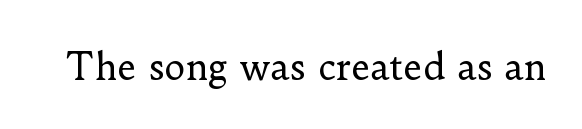
The lettering stays uniformly vertical, giving the passage a roman look. Is the stroke heavy? The answer is a plain regular-or-lighter. Yep, those are serifs on the letters. A typesetter would call this proportional, since set widths differ per character. Honestly, the letter spacing is just normal — you wouldn't notice it. No word sits above an underline.
